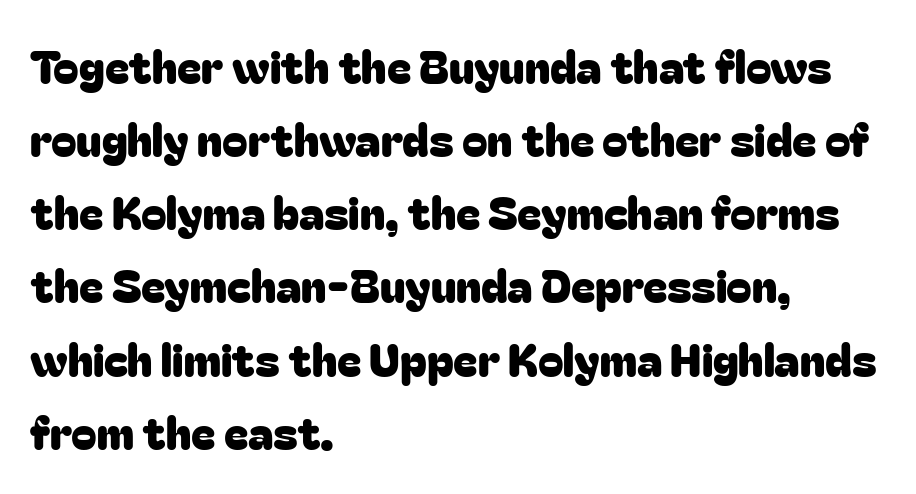
A typesetter would label this face a sans. Inter-character spacing is left at the font's built-in metrics. Unlike italic type, these characters show no tilt at all. A typesetter would call this proportional, since set widths differ per character.
